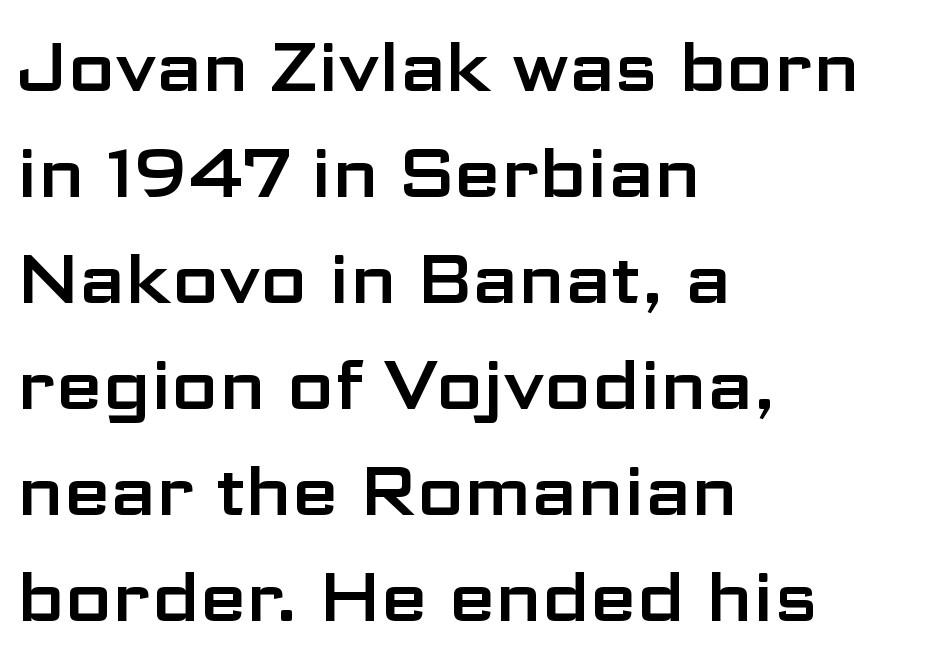
Q: Is the text italic (slanted)? A: No, it is upright.
Q: Is the typeface a serif or a sans-serif typeface? A: Sans-serif.
Q: Is the text underlined? A: No.
Q: How is the paragraph aligned? A: Left-aligned.
Q: Is the spacing between letters normal or unusually wide? A: Normal.
Q: Is the spacing between lines tight, normal or loose? A: Normal.
Q: Width (condensed, normal, or wide)? A: Wide.
Q: Stroke contrast? A: Low.
Q: x-height? A: Medium.
Q: Monospaced? A: No.
